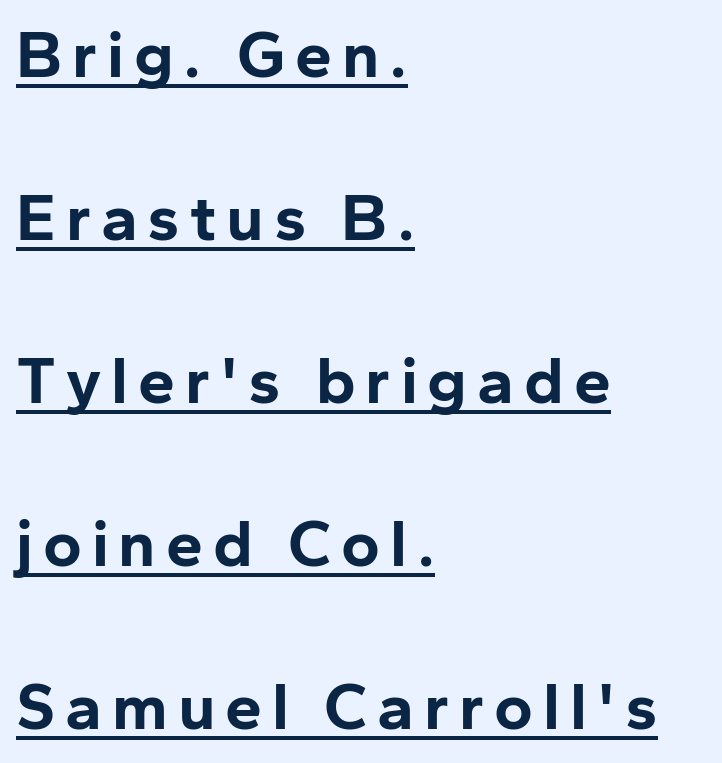
Q: Is the text bold? A: Yes.
Q: Is the text italic (slanted)? A: No, it is upright.
Q: Is the typeface a serif or a sans-serif typeface? A: Sans-serif.
Q: Is the text underlined? A: Yes.
Q: How is the paragraph aligned? A: Left-aligned.
Q: Is the spacing between lines tight, normal or loose? A: Loose.
Q: Width (condensed, normal, or wide)? A: Normal.
Q: Stroke contrast? A: Low.
Q: x-height? A: Medium.
Q: Monospaced? A: No.
